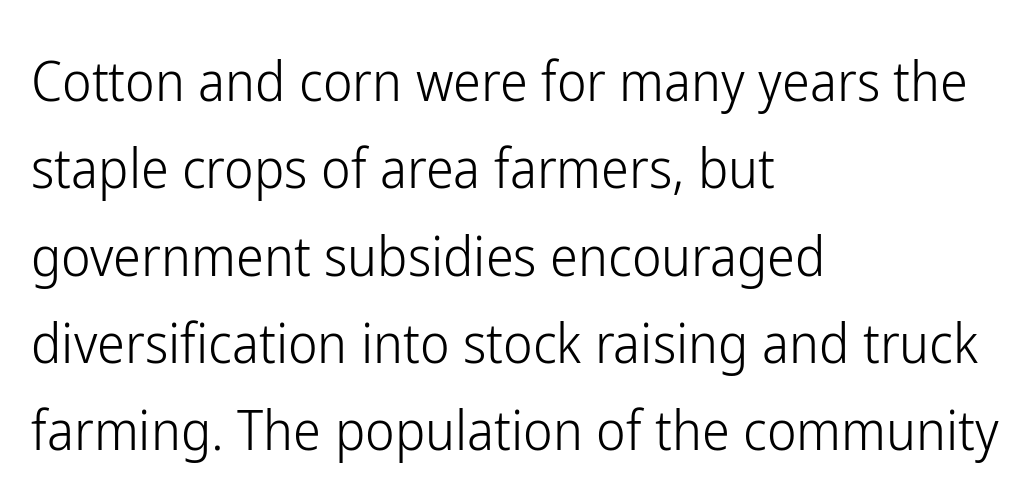
Q: Is the text bold? A: No.
Q: Is the text italic (slanted)? A: No, it is upright.
Q: Is the typeface a serif or a sans-serif typeface? A: Sans-serif.
Q: Is the text underlined? A: No.
Q: How is the paragraph aligned? A: Left-aligned.
Q: Is the spacing between letters normal or unusually wide? A: Normal.
Q: Is the spacing between lines tight, normal or loose? A: Normal.
Q: Width (condensed, normal, or wide)? A: Condensed.
Q: Stroke contrast? A: Low.
Q: x-height? A: Medium.
Q: Monospaced? A: No.
